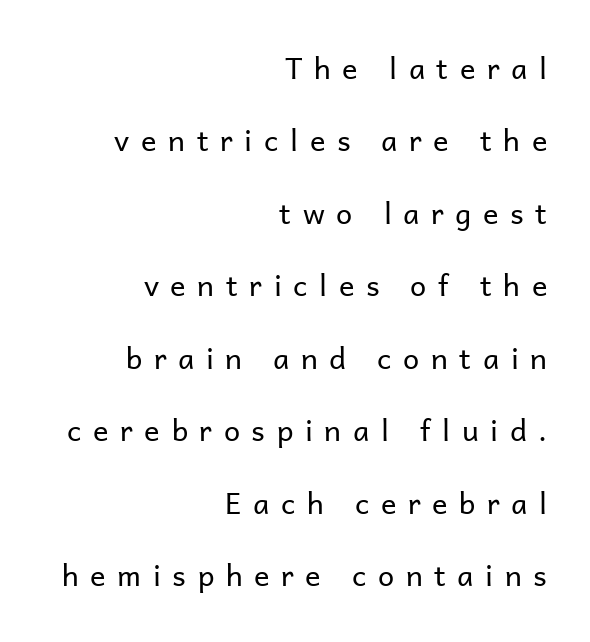
Q: Is the text bold? A: No.
Q: Is the text italic (slanted)? A: No, it is upright.
Q: Is the typeface a serif or a sans-serif typeface? A: Sans-serif.
Q: Is the text underlined? A: No.
Q: How is the paragraph aligned? A: Right-aligned.
Q: Is the spacing between letters normal or unusually wide? A: Unusually wide.
Q: Is the spacing between lines tight, normal or loose? A: Loose.
Q: Width (condensed, normal, or wide)? A: Normal.
Q: Stroke contrast? A: Low.
Q: x-height? A: Medium.
Q: Monospaced? A: No.
